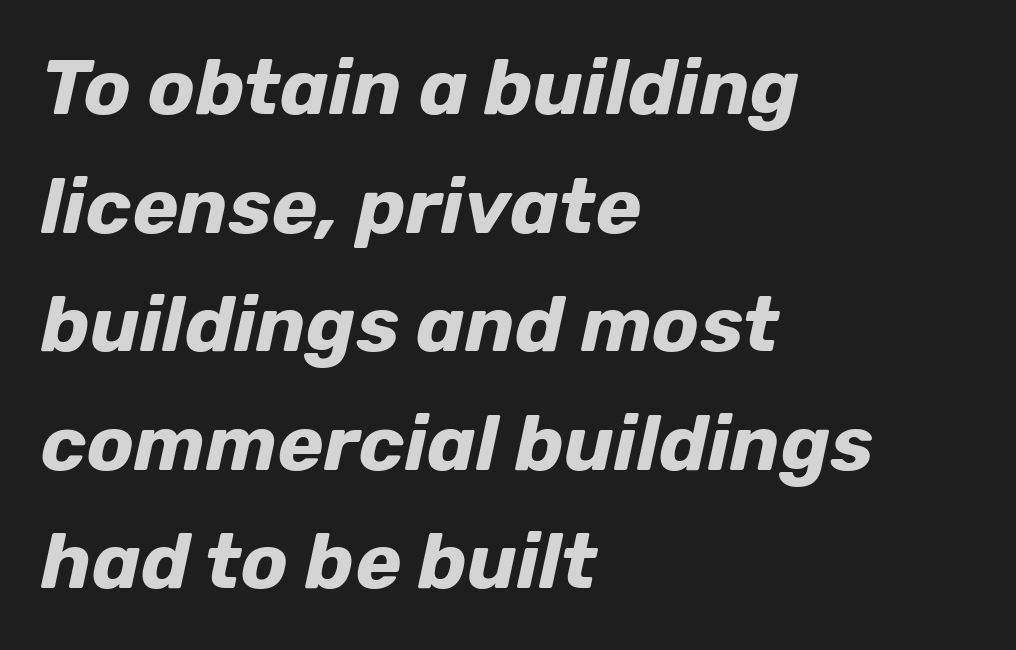
The font is running at its bold setting. The axis of the letterforms is tilted away from vertical. Layout note: lines flush left. The designer left line spacing at the default. The face used here is proportionally spaced, like ordinary book or web type.
